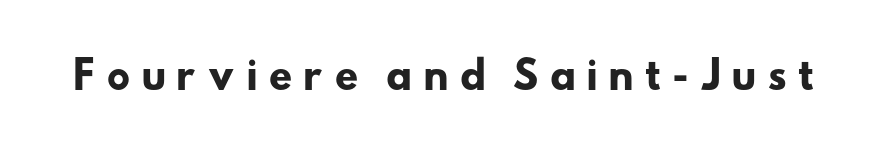
Q: Is the text bold? A: Yes.
Q: Is the typeface a serif or a sans-serif typeface? A: Sans-serif.
Q: Is the text underlined? A: No.
Q: Is the spacing between letters normal or unusually wide? A: Unusually wide.
Q: Width (condensed, normal, or wide)? A: Wide.
Q: Stroke contrast? A: Low.
Q: x-height? A: Small.
Q: Monospaced? A: No.
